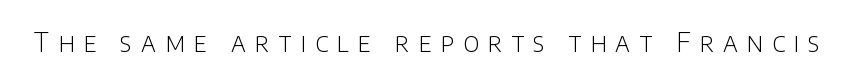
{"italic": "no", "bold": "no", "underline": "no", "letter_spacing": "wide", "letter_spacing_em": 0.34, "glyph_px": 26}
